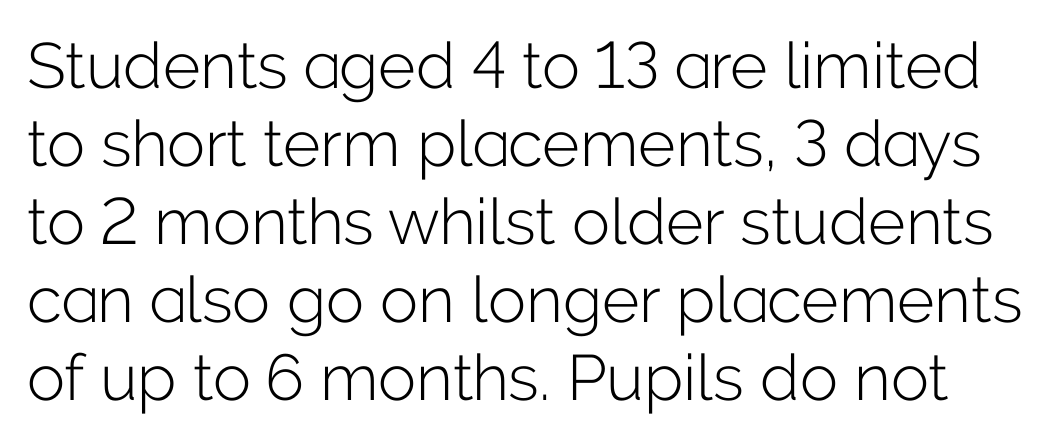
Look at the tracking — it's just the regular setting, nothing added. Clear beneath every line of the passage. In terms of posture, this sample is upright. Proportional: the letters do not fall into vertical columns. Grotesque or geometric, the face here clearly has no serifs. No extra ink here — the face is not bold.
